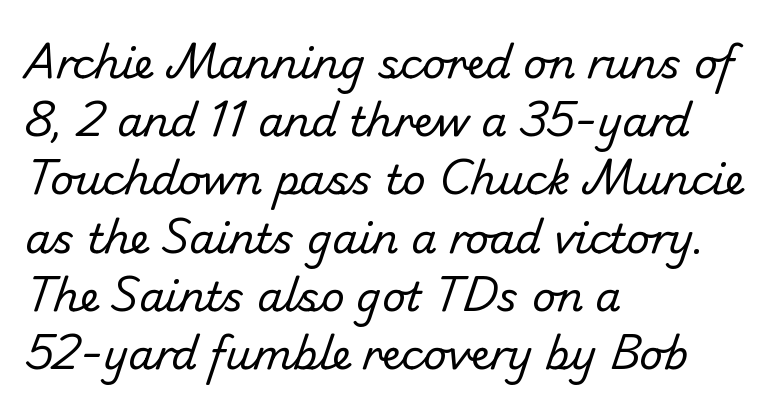
Spacing verdict: proportional, widths tailored to each character. Honestly, there is no underline to notice here at all. Baseline-to-baseline distance is the conventional proportion of letter height. Nobody touched the tracking dial on this one.
